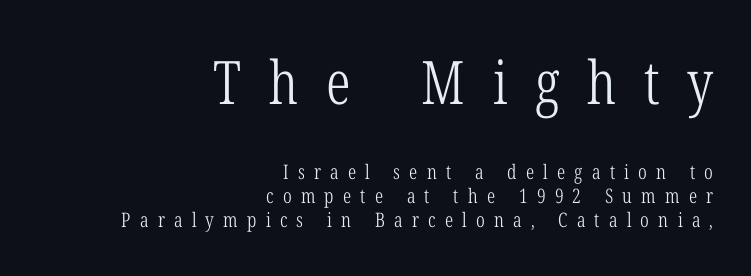
The image shows 60 px light, condensed serif type, upright; set right-aligned, line spacing 1.19x, unusually wide letter spacing (+0.46 em), not underlined; the first (top) block is 3.0x larger; low stroke contrast and a medium x-height.
